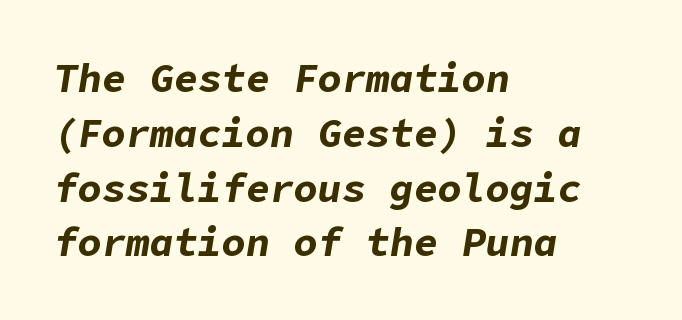
Q: Is the text bold? A: Yes.
Q: Is the text italic (slanted)? A: Yes, it leans right by about 9 degrees.
Q: Is the text underlined? A: No.
Q: How is the paragraph aligned? A: Left-aligned.
Q: Is the spacing between letters normal or unusually wide? A: Normal.
Q: Is the spacing between lines tight, normal or loose? A: Normal.
Q: Width (condensed, normal, or wide)? A: Normal.
Q: Stroke contrast? A: Low.
Q: x-height? A: Medium.
